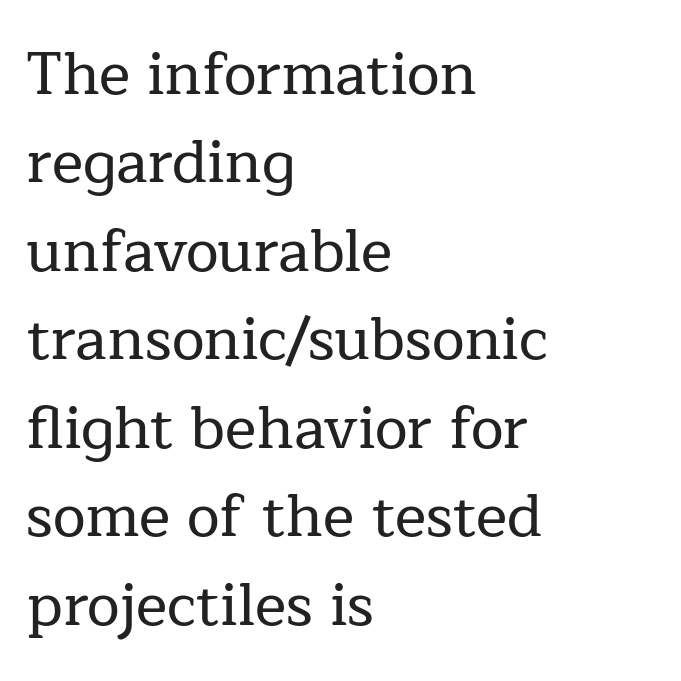
The passage shown is not underscored anywhere. All the whitespace from short lines collects on the right. The typeface chosen for these lines features serifs. Character widths vary here, with narrow letters taking less room than wide ones.
